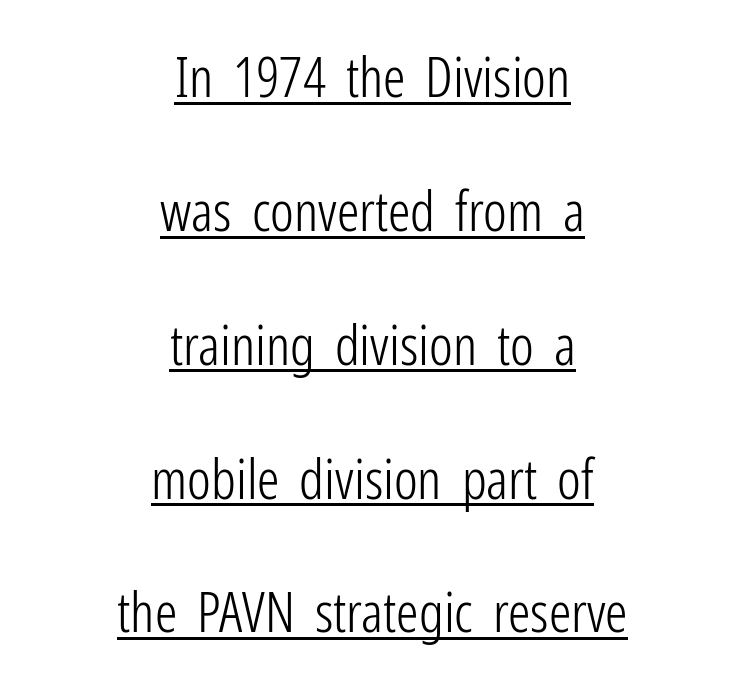
Q: Is the text bold? A: No.
Q: Is the text italic (slanted)? A: No, it is upright.
Q: Is the typeface a serif or a sans-serif typeface? A: Sans-serif.
Q: Is the text underlined? A: Yes.
Q: How is the paragraph aligned? A: Centered.
Q: Is the spacing between letters normal or unusually wide? A: Normal.
Q: Is the spacing between lines tight, normal or loose? A: Loose.
Q: Width (condensed, normal, or wide)? A: Condensed.
Q: Stroke contrast? A: Low.
Q: x-height? A: Medium.
Q: Monospaced? A: No.
